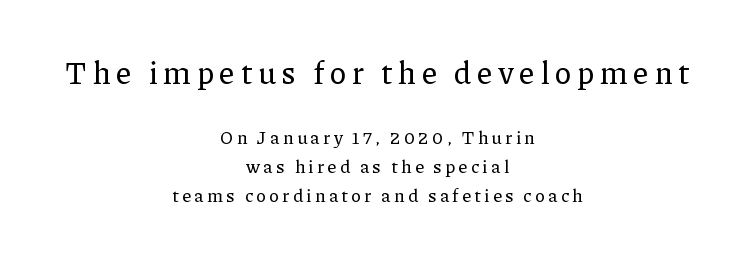
The image shows 31 px serif type, upright; set centered, normal line spacing (1.62x), not underlined; the first (top) block is 1.72x larger; low stroke contrast and a medium x-height.
